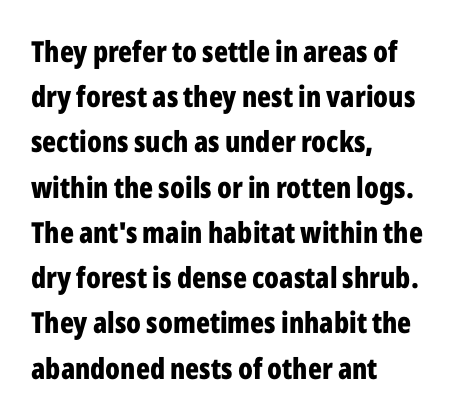
{"serif": "no", "italic": "no", "bold": "yes", "weight": "bold", "width": "condensed", "stroke_contrast": "low", "x_height": "medium", "monospaced": "no", "underline": "no", "align": "left", "line_spacing": "normal", "line_spacing_ratio": 1.56, "letter_spacing": "normal", "letter_spacing_em": 0.0, "glyph_px": 29}
